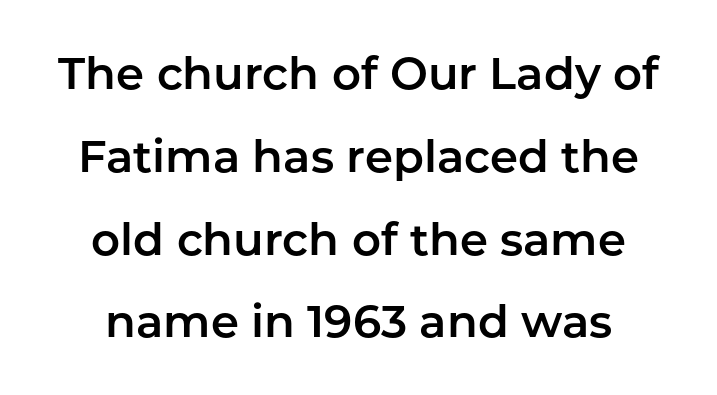
{"serif": "no", "italic": "no", "width": "normal", "stroke_contrast": "low", "x_height": "medium", "monospaced": "no", "underline": "no", "line_spacing_ratio": 1.84, "letter_spacing": "normal", "letter_spacing_em": 0.0, "glyph_px": 45}
